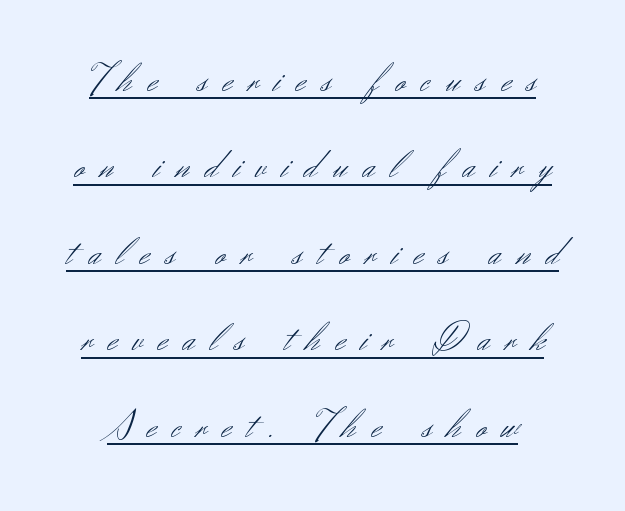
{"serif": "no", "bold": "no", "weight": "light", "width": "normal", "stroke_contrast": "medium", "x_height": "small", "monospaced": "no", "underline": "yes", "line_spacing": "loose", "line_spacing_ratio": 2.16, "letter_spacing": "wide", "letter_spacing_em": 0.4, "glyph_px": 40}
